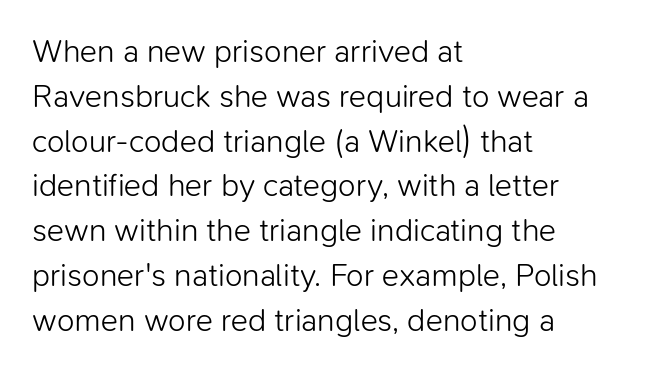
{"serif": "no", "italic": "no", "bold": "no", "weight": "light", "width": "normal", "stroke_contrast": "low", "x_height": "medium", "monospaced": "no", "underline": "no", "align": "left", "line_spacing": "normal", "line_spacing_ratio": 1.4, "letter_spacing": "normal", "letter_spacing_em": 0.0, "glyph_px": 32}
